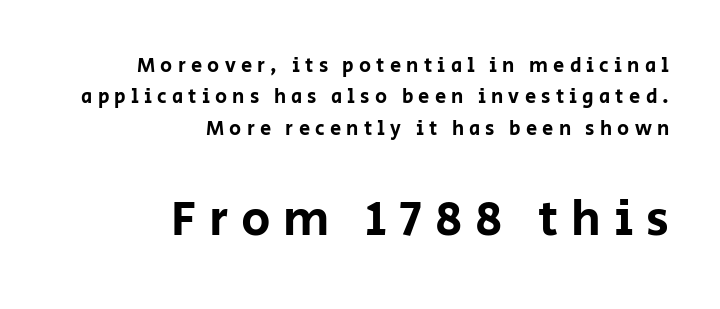
{"serif": "no", "italic": "no", "width": "normal", "stroke_contrast": "low", "x_height": "large", "monospaced": "no", "underline": "no", "align": "right", "line_spacing": "normal", "line_spacing_ratio": 1.57, "letter_spacing": "wide", "letter_spacing_em": 0.26, "larger_block": "second", "size_ratio": 2.45, "glyph_px": 49}
